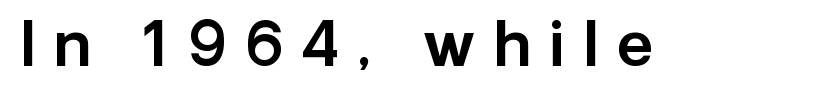
{"serif": "no", "italic": "no", "width": "normal", "x_height": "medium", "monospaced": "no", "underline": "no", "letter_spacing": "wide", "letter_spacing_em": 0.3, "glyph_px": 61}
